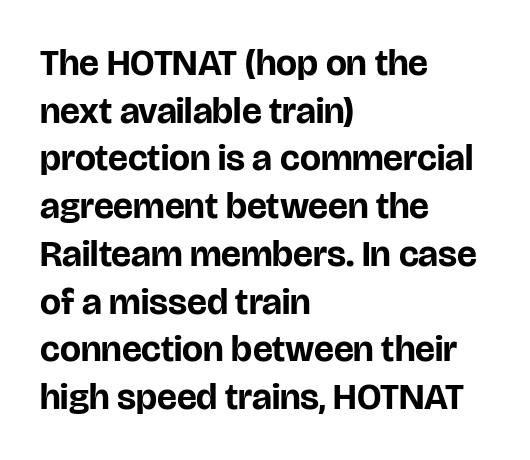
{"serif": "no", "italic": "no", "bold": "yes", "weight": "bold", "width": "normal", "stroke_contrast": "low", "x_height": "large", "monospaced": "no", "underline": "no", "align": "left", "line_spacing": "normal", "line_spacing_ratio": 1.29, "letter_spacing": "normal", "letter_spacing_em": 0.0, "glyph_px": 37}
